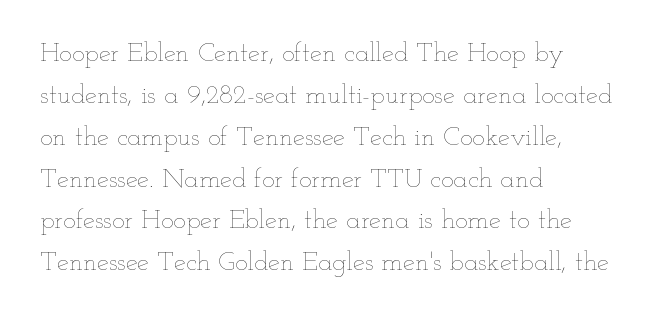
Q: Is the text bold? A: No.
Q: Is the text italic (slanted)? A: No, it is upright.
Q: Is the text underlined? A: No.
Q: How is the paragraph aligned? A: Left-aligned.
Q: Is the spacing between letters normal or unusually wide? A: Normal.
Q: Is the spacing between lines tight, normal or loose? A: Normal.
